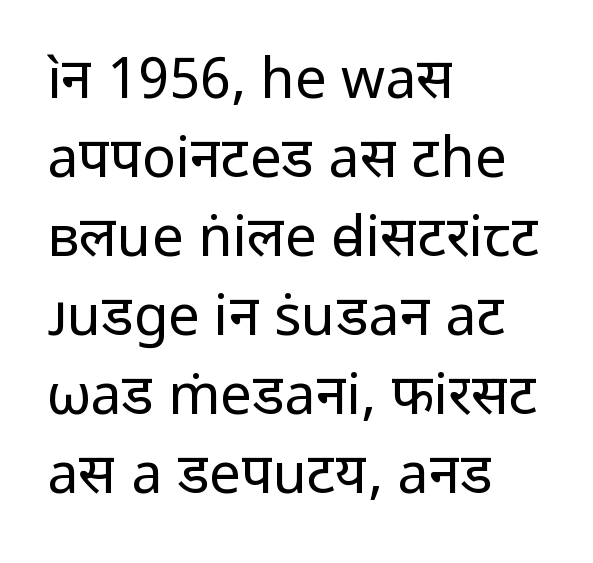
The image shows 56 px regular-weight sans-serif type, upright; set left-aligned, normal line spacing (1.41x), normal letter spacing, not underlined; low stroke contrast and a medium x-height.
